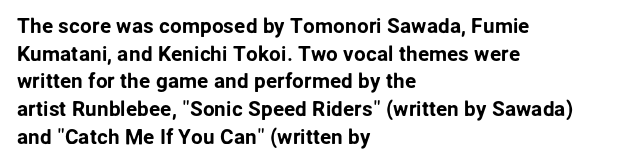
{"italic": "no", "underline": "no", "align": "left", "line_spacing": "normal", "line_spacing_ratio": 1.32, "letter_spacing": "normal", "letter_spacing_em": 0.0, "glyph_px": 21}
